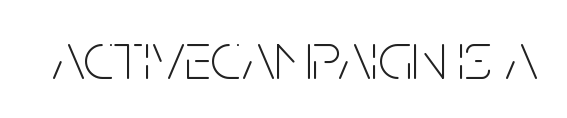
The passage shown has conventional tracking throughout. Notice how the stems are strictly vertical — no italics here. Heft: none added — not bold. Clear beneath every line of the passage. To sum up the face: it is a sans, with no serifs.
